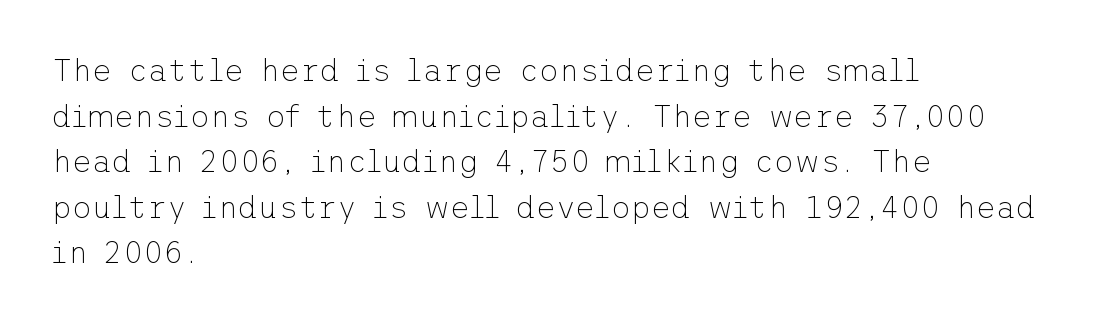
Q: Is the text bold? A: No.
Q: Is the text italic (slanted)? A: No, it is upright.
Q: Is the typeface a serif or a sans-serif typeface? A: Sans-serif.
Q: Is the text underlined? A: No.
Q: How is the paragraph aligned? A: Left-aligned.
Q: Is the spacing between letters normal or unusually wide? A: Normal.
Q: Is the spacing between lines tight, normal or loose? A: Normal.
Q: Width (condensed, normal, or wide)? A: Normal.
Q: Stroke contrast? A: Low.
Q: x-height? A: Medium.
